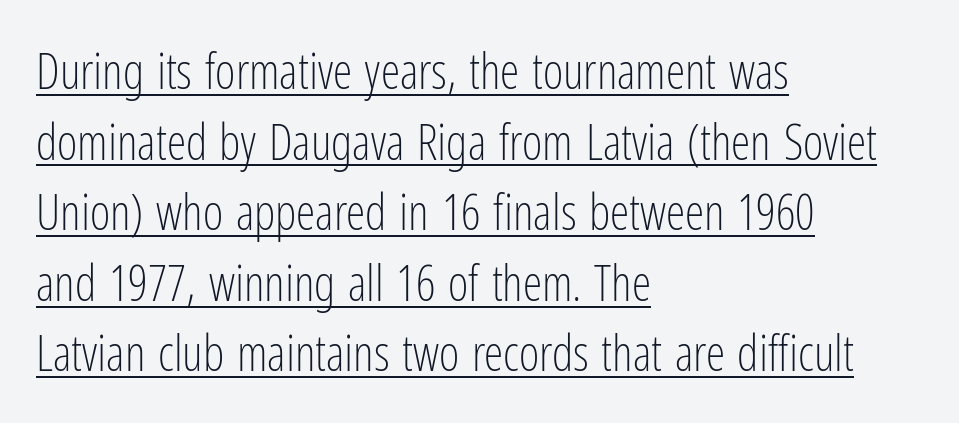
The image shows 49 px light, condensed sans-serif type, upright; set left-aligned, normal line spacing (1.44x), normal letter spacing, underlined; low stroke contrast and a medium x-height.
